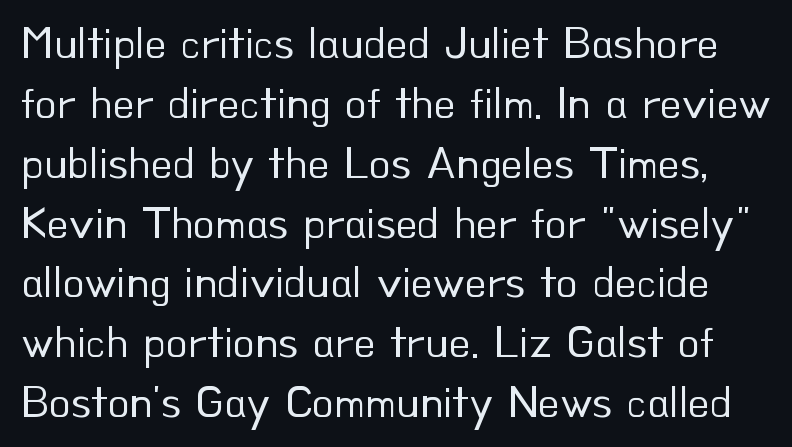
Q: Is the text bold? A: No.
Q: Is the text italic (slanted)? A: No, it is upright.
Q: Is the typeface a serif or a sans-serif typeface? A: Sans-serif.
Q: Is the text underlined? A: No.
Q: Is the spacing between letters normal or unusually wide? A: Normal.
Q: Is the spacing between lines tight, normal or loose? A: Normal.
Q: Width (condensed, normal, or wide)? A: Normal.
Q: Stroke contrast? A: Low.
Q: x-height? A: Small.
Q: Monospaced? A: No.
